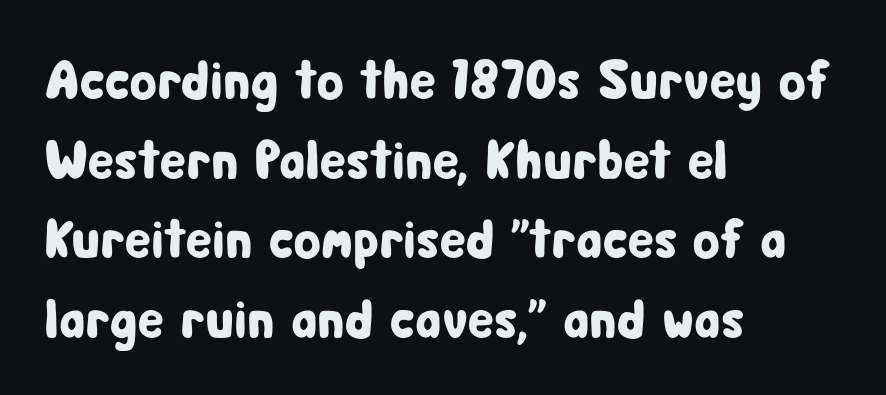
The image shows 55 px condensed sans-serif type, upright; set left-aligned, normal line spacing (1.45x), normal letter spacing, not underlined; low stroke contrast and a medium x-height.
